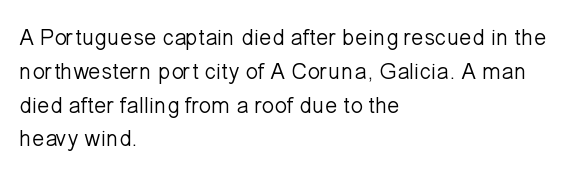
Just letters on the line, the space beneath them empty. Evenly set lines give the paragraph a standard silhouette. Heft: none added — not bold. Notice how the passage keeps a crisp vertical edge on the left only. No extra tracking has been applied to these lines. A roman cut, with each character standing at attention.
